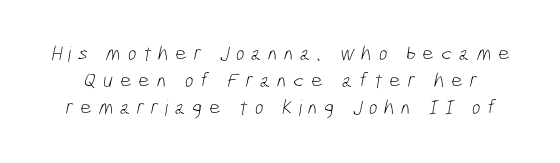
Is the stroke heavy? The answer is a plain regular-or-lighter. This block has exactly the height ordinary leading produces. The foot of each line stays bare and open. Tracking value appears strongly positive — letters spread wide.
